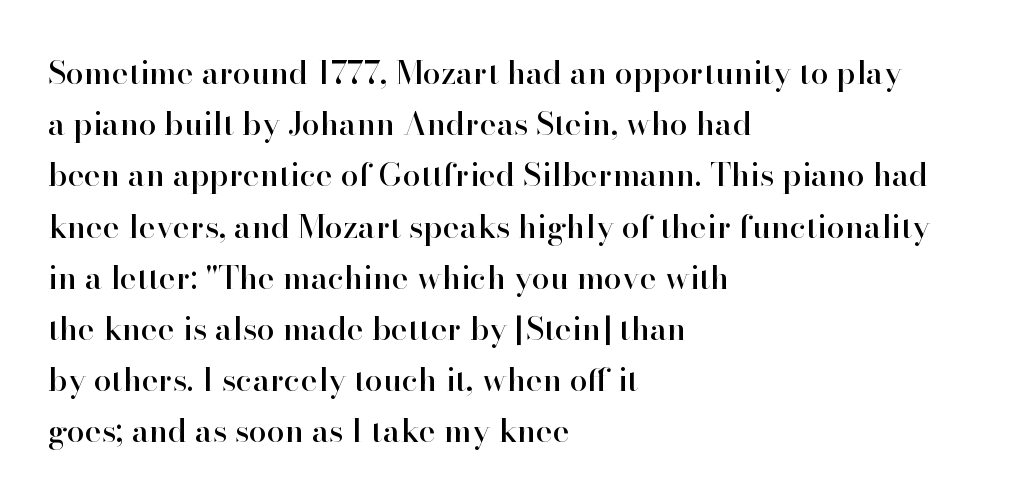
{"serif": "yes", "italic": "no", "width": "normal", "stroke_contrast": "high", "x_height": "small", "monospaced": "no", "underline": "no", "align": "left", "line_spacing": "normal", "line_spacing_ratio": 1.6, "letter_spacing": "normal", "letter_spacing_em": 0.0, "glyph_px": 32}
